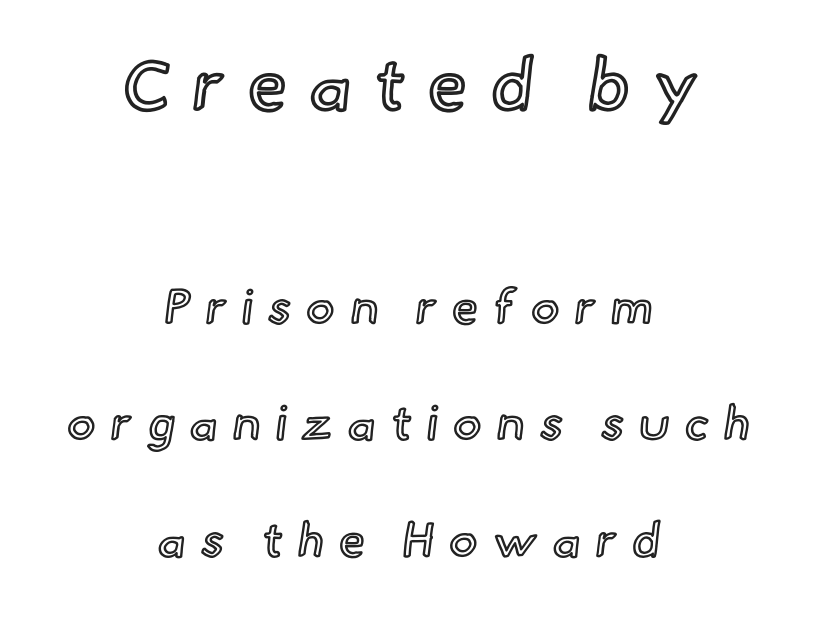
Beneath every word, the page is bare. The gaps between neighbouring characters are conspicuously large. A typesetter would call this leading open, well beyond the default.
